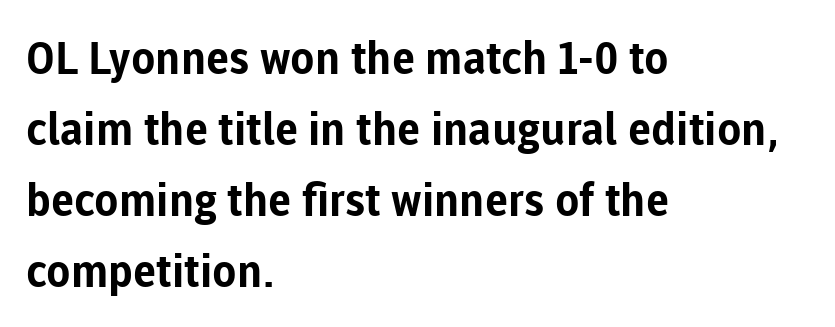
Q: Is the text bold? A: Yes.
Q: Is the text italic (slanted)? A: No, it is upright.
Q: Is the typeface a serif or a sans-serif typeface? A: Sans-serif.
Q: Is the text underlined? A: No.
Q: How is the paragraph aligned? A: Left-aligned.
Q: Is the spacing between letters normal or unusually wide? A: Normal.
Q: Is the spacing between lines tight, normal or loose? A: Normal.
Q: Width (condensed, normal, or wide)? A: Normal.
Q: Stroke contrast? A: Low.
Q: x-height? A: Medium.
Q: Monospaced? A: No.
